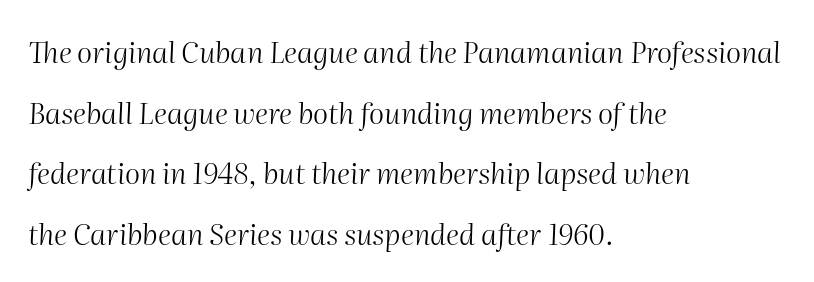
Each letter keeps its own natural width here, so spacing adapts to shape. Quick note: interline space is abundant. Descenders are the only things crossing below the line. Emphasis-style slanted type is in use. Is the letter spacing exaggerated? No — it looks like the ordinary default.
